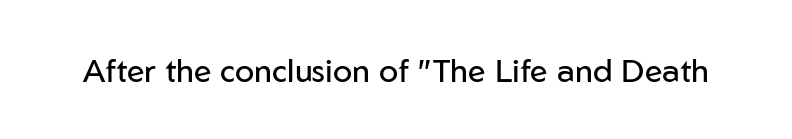
{"serif": "no", "italic": "no", "bold": "no", "weight": "regular", "width": "normal", "stroke_contrast": "low", "x_height": "medium", "monospaced": "no", "underline": "no", "letter_spacing": "normal", "letter_spacing_em": 0.0, "glyph_px": 32}
